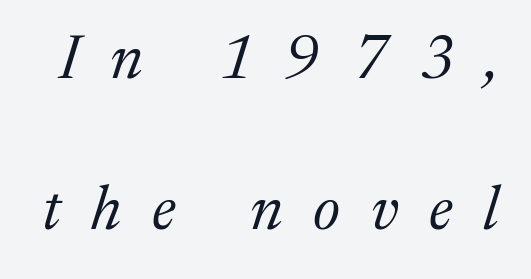
Q: Is the text bold? A: No.
Q: Is the text italic (slanted)? A: Yes, it leans right by about 17 degrees.
Q: Is the typeface a serif or a sans-serif typeface? A: Serif.
Q: Is the text underlined? A: No.
Q: Is the spacing between letters normal or unusually wide? A: Unusually wide.
Q: Is the spacing between lines tight, normal or loose? A: Loose.
Q: Width (condensed, normal, or wide)? A: Normal.
Q: Stroke contrast? A: Medium.
Q: x-height? A: Medium.
Q: Monospaced? A: No.
